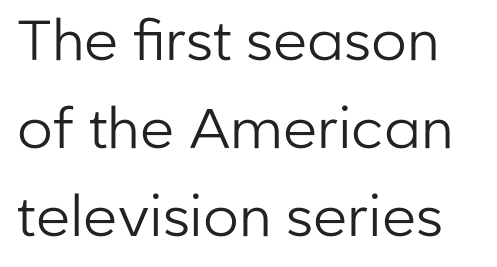
{"serif": "no", "italic": "no", "bold": "no", "weight": "regular", "width": "normal", "stroke_contrast": "low", "x_height": "medium", "monospaced": "no", "underline": "no", "line_spacing": "normal", "line_spacing_ratio": 1.57, "letter_spacing": "normal", "letter_spacing_em": 0.0, "glyph_px": 56}
